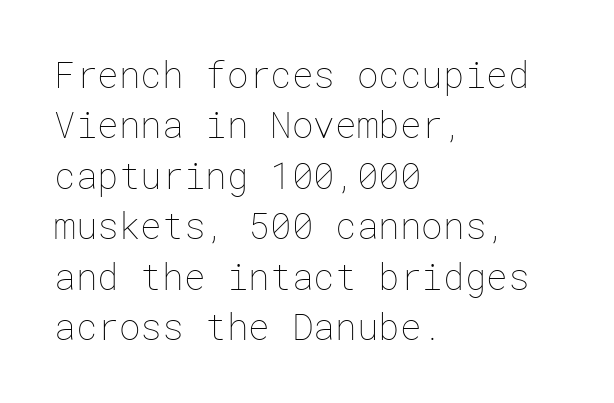
Q: Is the text bold? A: No.
Q: Is the text italic (slanted)? A: No, it is upright.
Q: Is the text underlined? A: No.
Q: How is the paragraph aligned? A: Left-aligned.
Q: Is the spacing between letters normal or unusually wide? A: Normal.
Q: Is the spacing between lines tight, normal or loose? A: Normal.
Q: Width (condensed, normal, or wide)? A: Normal.
Q: Stroke contrast? A: Low.
Q: x-height? A: Medium.
